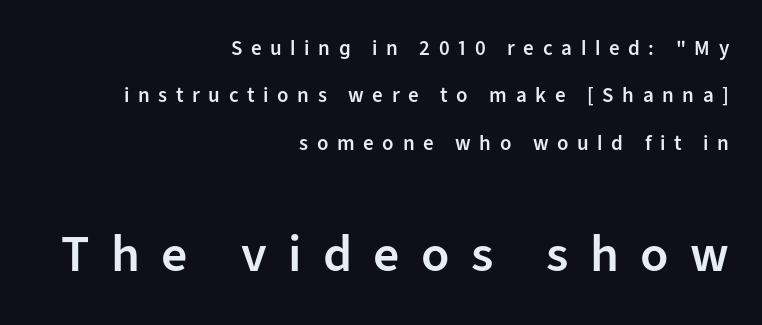
Q: Is the text bold? A: Semi-bold.
Q: Is the text italic (slanted)? A: No, it is upright.
Q: Is the typeface a serif or a sans-serif typeface? A: Sans-serif.
Q: Is the text underlined? A: No.
Q: How is the paragraph aligned? A: Right-aligned.
Q: Is the spacing between letters normal or unusually wide? A: Unusually wide.
Q: Is the spacing between lines tight, normal or loose? A: Loose.
Q: Which block of text is set in a larger size, the first (top) or the second (bottom)? A: The second (bottom) one.
Q: Width (condensed, normal, or wide)? A: Normal.
Q: Stroke contrast? A: Low.
Q: x-height? A: Medium.
Q: Monospaced? A: No.
